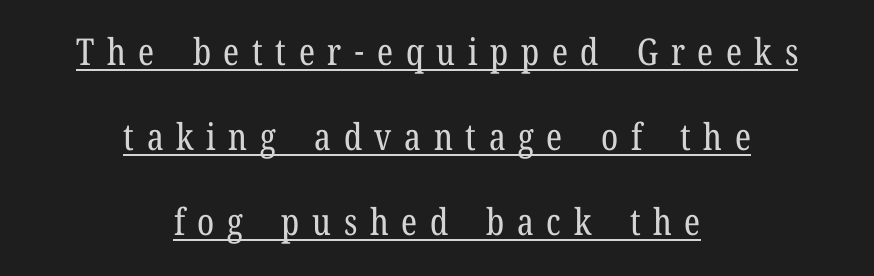
Q: Is the text bold? A: No.
Q: Is the text italic (slanted)? A: No, it is upright.
Q: Is the typeface a serif or a sans-serif typeface? A: Serif.
Q: Is the text underlined? A: Yes.
Q: How is the paragraph aligned? A: Centered.
Q: Is the spacing between letters normal or unusually wide? A: Unusually wide.
Q: Is the spacing between lines tight, normal or loose? A: Loose.
Q: Width (condensed, normal, or wide)? A: Condensed.
Q: Stroke contrast? A: Low.
Q: x-height? A: Medium.
Q: Monospaced? A: No.
